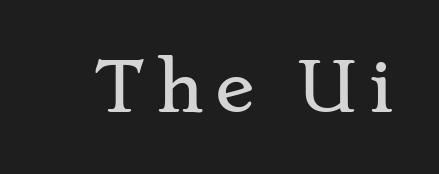
{"serif": "yes", "italic": "no", "width": "wide", "stroke_contrast": "low", "x_height": "small", "monospaced": "no", "underline": "no", "glyph_px": 66}
